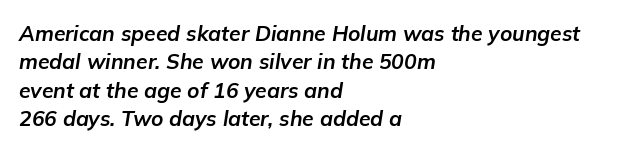
Strokes here are thick enough to call this a true bold. Looking at the ascenders, they clearly lean. Reading down the column, the eye jumps a familiar distance to each next line. Rule under the text: the space is simply empty. Characters follow at the spacing the type designer built in.
